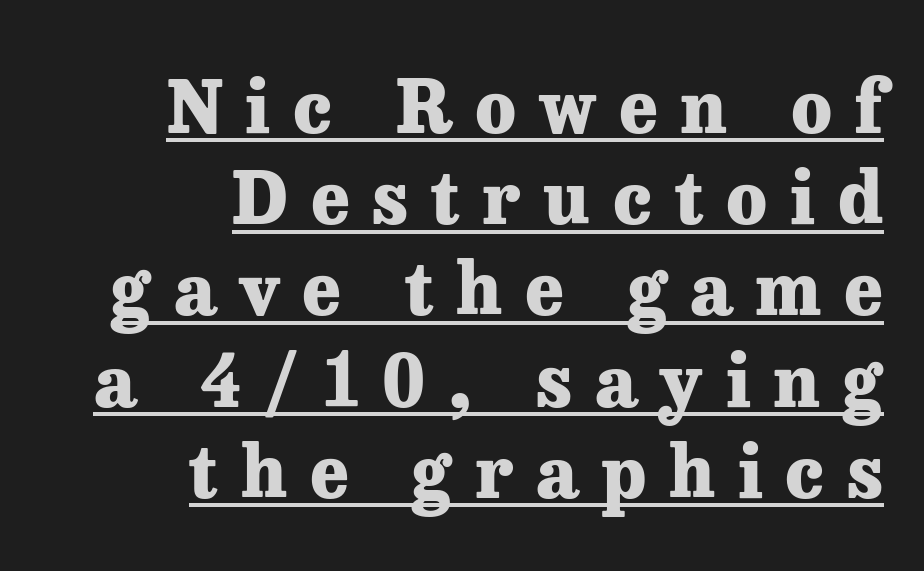
Q: Is the text bold? A: Yes.
Q: Is the text italic (slanted)? A: No, it is upright.
Q: Is the typeface a serif or a sans-serif typeface? A: Serif.
Q: Is the text underlined? A: Yes.
Q: How is the paragraph aligned? A: Right-aligned.
Q: Is the spacing between letters normal or unusually wide? A: Unusually wide.
Q: Is the spacing between lines tight, normal or loose? A: Normal.
Q: Width (condensed, normal, or wide)? A: Normal.
Q: Stroke contrast? A: Low.
Q: x-height? A: Medium.
Q: Monospaced? A: No.
